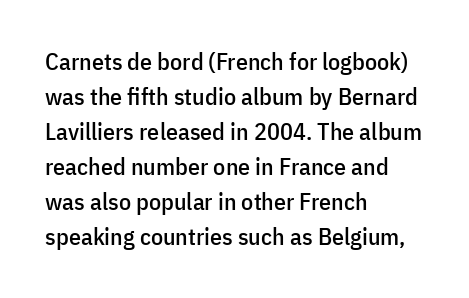
Style check: upright. The designer left line spacing at the default. Casual observation: everything's shoved over to the left. Tracking here is standard; glyphs follow each other at the usual distance. The foot of each line stays bare and open.
